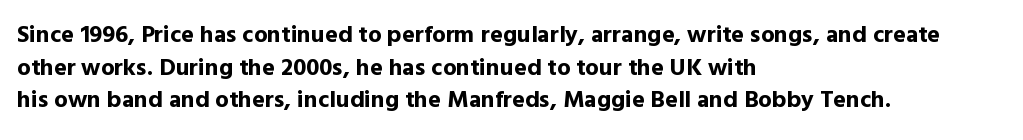
The rendering uses a moderate line-height, typical for paragraphs. The typography opts for an upright posture over an oblique one. Each word holds together tightly as a unit, with standard inter-letter gaps. Left-aligned paragraph, ragged on the right. The sample has been set heavy, in full bold. The string is rendered with underlining switched off.
